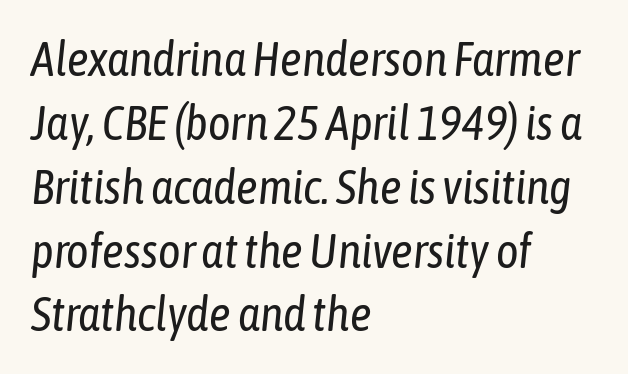
The image shows 48 px regular-weight, condensed type, italic (leaning right); set left-aligned, normal line spacing (1.33x), normal letter spacing, not underlined; low stroke contrast and a medium x-height.
